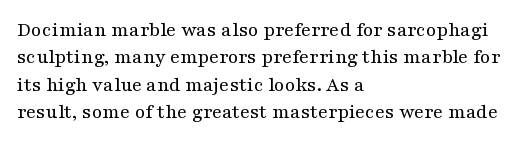
Q: Is the text bold? A: No.
Q: Is the text italic (slanted)? A: No, it is upright.
Q: Is the text underlined? A: No.
Q: How is the paragraph aligned? A: Left-aligned.
Q: Is the spacing between letters normal or unusually wide? A: Normal.
Q: Is the spacing between lines tight, normal or loose? A: Normal.
